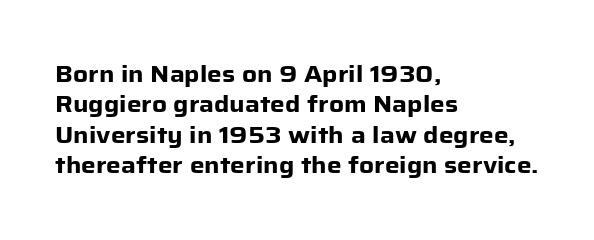
Q: Is the text bold? A: Yes.
Q: Is the text italic (slanted)? A: No, it is upright.
Q: Is the text underlined? A: No.
Q: How is the paragraph aligned? A: Left-aligned.
Q: Is the spacing between letters normal or unusually wide? A: Normal.
Q: Is the spacing between lines tight, normal or loose? A: Normal.
